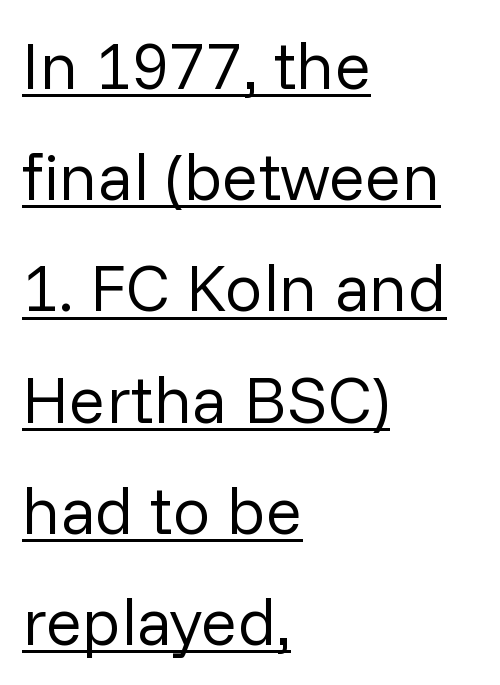
Q: Is the text bold? A: No.
Q: Is the text italic (slanted)? A: No, it is upright.
Q: Is the typeface a serif or a sans-serif typeface? A: Sans-serif.
Q: Is the text underlined? A: Yes.
Q: How is the paragraph aligned? A: Left-aligned.
Q: Is the spacing between letters normal or unusually wide? A: Normal.
Q: Is the spacing between lines tight, normal or loose? A: Normal.
Q: Width (condensed, normal, or wide)? A: Normal.
Q: Stroke contrast? A: Low.
Q: x-height? A: Medium.
Q: Monospaced? A: No.
